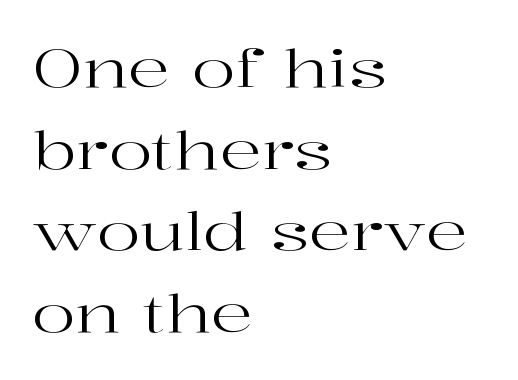
Summary of vertical rhythm: regular, with standard interline spacing. These glyphs show unthickened strokes, regular width or finer. A student would call this left alignment; a typographer would say flush left, rag right. This rendering features lettering with no underline.
